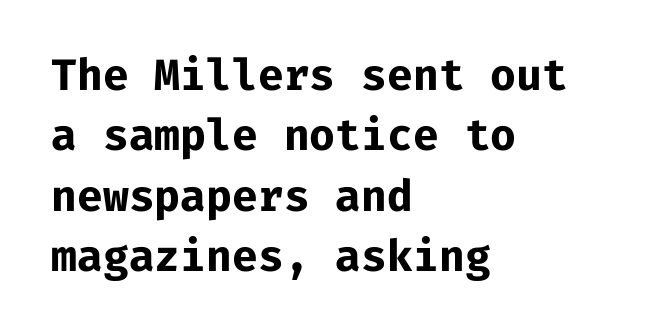
{"serif": "no", "italic": "no", "bold": "yes", "weight": "bold", "width": "normal", "stroke_contrast": "low", "x_height": "medium", "monospaced": "yes", "underline": "no", "align": "left", "line_spacing": "normal", "line_spacing_ratio": 1.44, "letter_spacing": "normal", "letter_spacing_em": 0.0, "glyph_px": 42}
